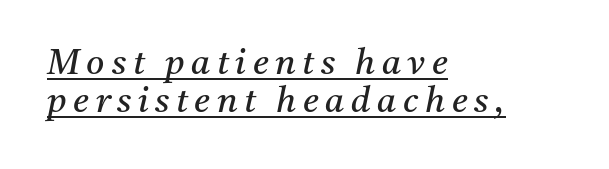
{"serif": "yes", "italic": "yes", "lean": "right", "slant_degrees": 11, "bold": "no", "weight": "regular", "width": "normal", "stroke_contrast": "medium", "x_height": "medium", "monospaced": "no", "underline": "yes", "align": "left", "line_spacing": "tight", "line_spacing_ratio": 1.1, "glyph_px": 35}
